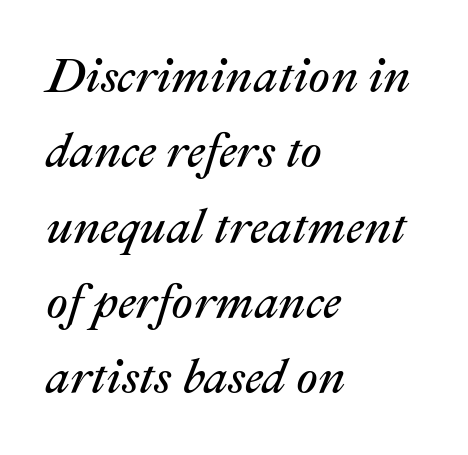
The image shows 48 px regular-weight type, italic (leaning right); set left-aligned, normal line spacing (1.57x), normal letter spacing, not underlined; medium stroke contrast and a medium x-height.
